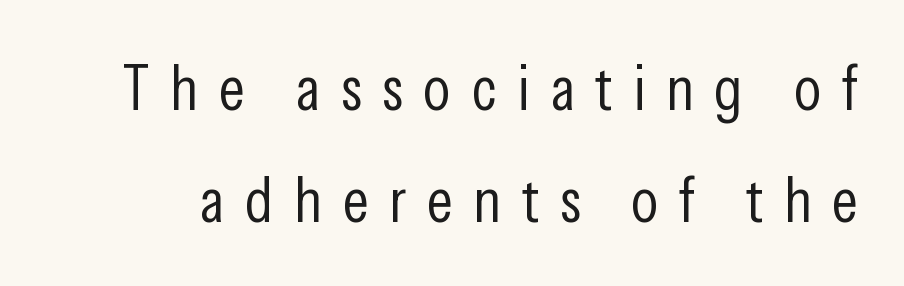
The image shows 64 px light, condensed sans-serif type, upright; set line spacing 1.75x, unusually wide letter spacing (+0.32 em), not underlined; low stroke contrast and a medium x-height.
